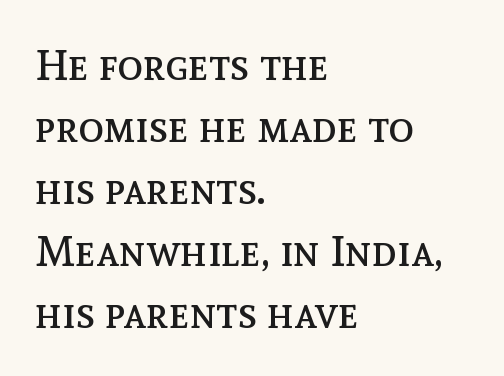
Rule under the text: the space is simply empty. The letters advance in unequal steps, a hallmark of proportional type. Summary of weight: not heavy and not bold. Visually the block forms a straight wall on the left and a jagged coastline on the right.
